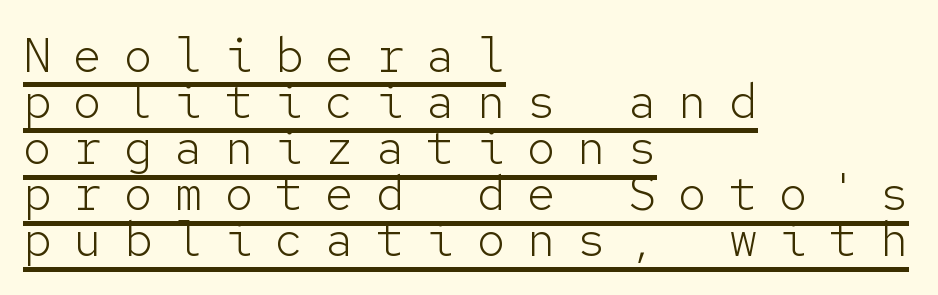
This is underlined copy, the kind a proofreader might mark for attention. The space between consecutive lines is stingy. The text block is weighted toward the left margin, trailing off unevenly rightward. Compared with a typical body face, this is equally light or lighter still. Between one letter and the next there's a generous, obvious gap. Nothing sits at the stroke ends, so this counts as sans-serif.
